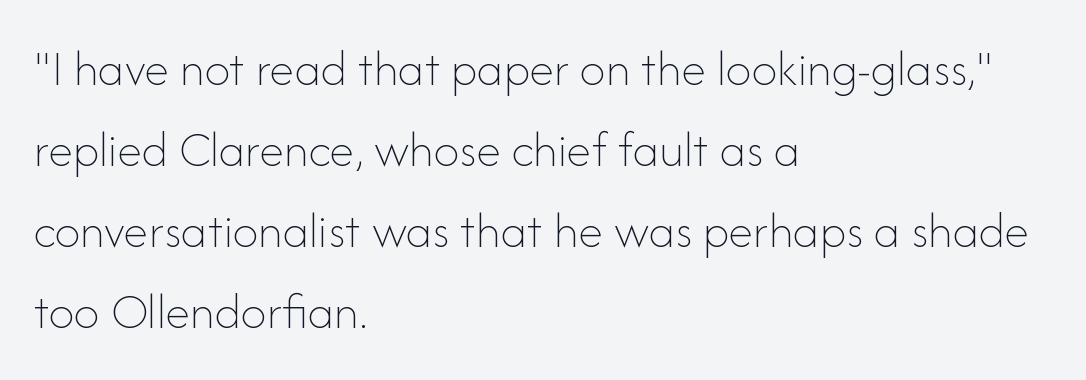
Descender tails drop into unmarked territory. Is this a fixed-width face? No — the glyphs have proportional, varying widths. The font's upright variant was chosen for this text. You could call the tracking neutral — neither tight nor loose. Does the copy run flush right? No — it runs flush left.
